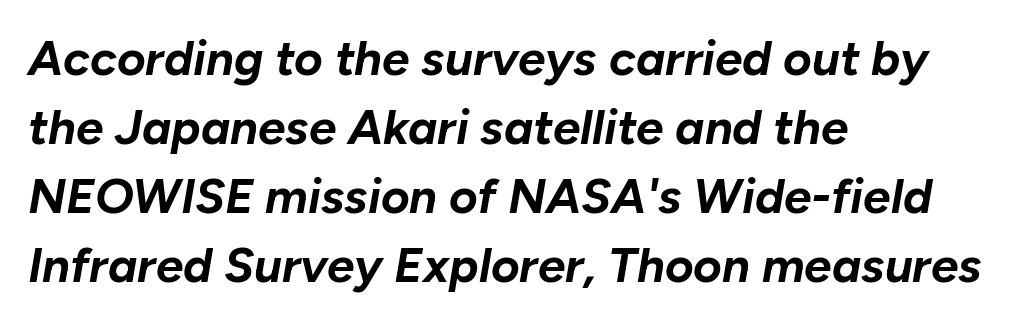
{"italic": "yes", "lean": "right", "slant_degrees": 10, "bold": "yes", "weight": "bold", "width": "normal", "stroke_contrast": "low", "x_height": "medium", "monospaced": "no", "underline": "no", "align": "left", "line_spacing": "normal", "line_spacing_ratio": 1.41, "letter_spacing": "normal", "letter_spacing_em": 0.0, "glyph_px": 49}
